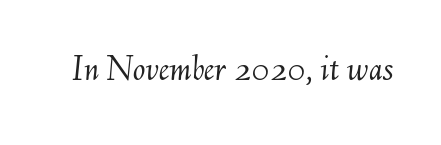
{"italic": "yes", "lean": "right", "slant_degrees": 6, "bold": "no", "weight": "light", "width": "normal", "stroke_contrast": "medium", "x_height": "small", "monospaced": "no", "underline": "no", "letter_spacing": "normal", "letter_spacing_em": 0.0, "glyph_px": 37}
